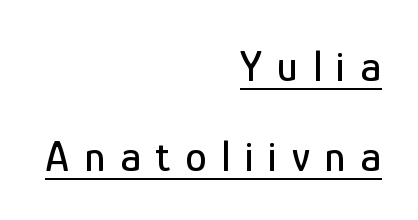
Check where the strokes stop: nothing finishes them off — pure sans. The typesetter chose a ragged-left arrangement here. Characters follow at a spacing far wider than the type designer built in. This block would shrink considerably if given ordinary leading; it's expanded now. Note the varied advance widths — an 'i' is clearly narrower than an 'm'.
